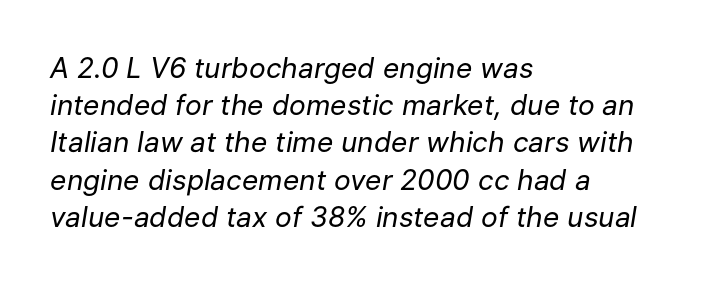
Q: Is the text bold? A: No.
Q: Is the text italic (slanted)? A: Yes, it leans right by about 9 degrees.
Q: Is the text underlined? A: No.
Q: How is the paragraph aligned? A: Left-aligned.
Q: Is the spacing between letters normal or unusually wide? A: Normal.
Q: Is the spacing between lines tight, normal or loose? A: Normal.
Q: Width (condensed, normal, or wide)? A: Normal.
Q: Stroke contrast? A: Low.
Q: x-height? A: Medium.
Q: Monospaced? A: No.
